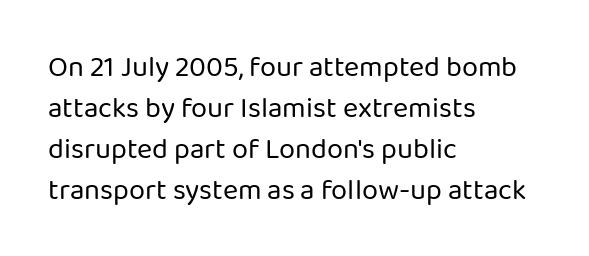
Stroke mass is kept to a normal reading level or below. Summary of vertical rhythm: regular, with standard interline spacing. The letterforms sit shoulder to shoulder at normal distance. Do the characters align in a grid? No, the font is proportional. Unlike a traditional serif, this face leaves its strokes unadorned. Italic? Not at all — the glyphs are vertical.
